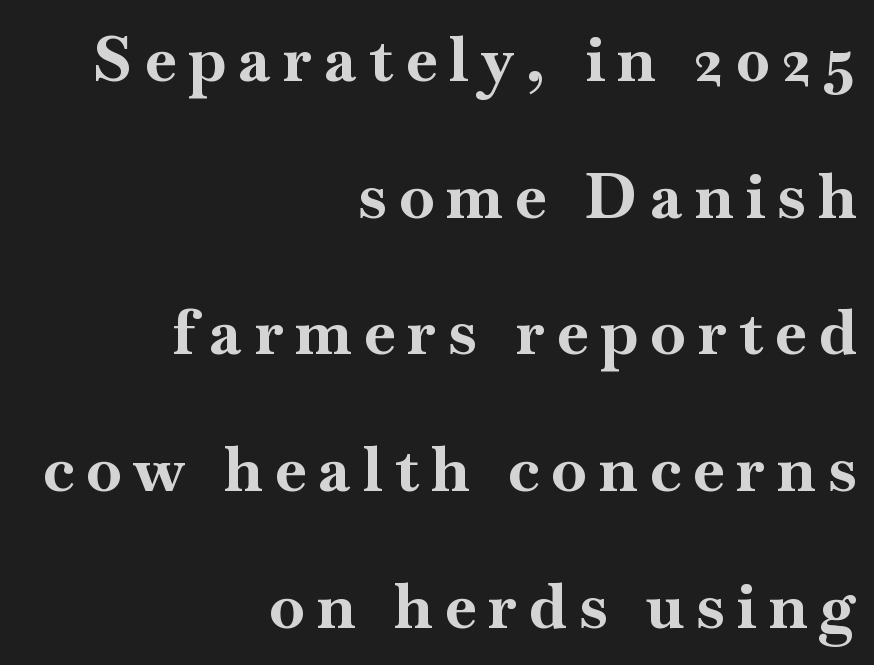
Q: Is the text bold? A: Yes.
Q: Is the text italic (slanted)? A: No, it is upright.
Q: Is the typeface a serif or a sans-serif typeface? A: Serif.
Q: Is the text underlined? A: No.
Q: How is the paragraph aligned? A: Right-aligned.
Q: Is the spacing between letters normal or unusually wide? A: Unusually wide.
Q: Is the spacing between lines tight, normal or loose? A: Loose.
Q: Width (condensed, normal, or wide)? A: Normal.
Q: Stroke contrast? A: High.
Q: x-height? A: Small.
Q: Monospaced? A: No.
